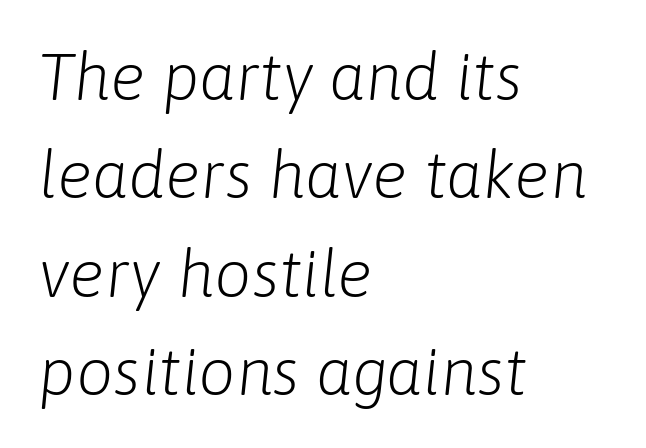
{"italic": "yes", "lean": "right", "slant_degrees": 6, "bold": "no", "weight": "light", "width": "normal", "stroke_contrast": "low", "x_height": "medium", "monospaced": "no", "underline": "no", "align": "left", "line_spacing": "normal", "line_spacing_ratio": 1.49, "letter_spacing": "normal", "letter_spacing_em": 0.0, "glyph_px": 66}
